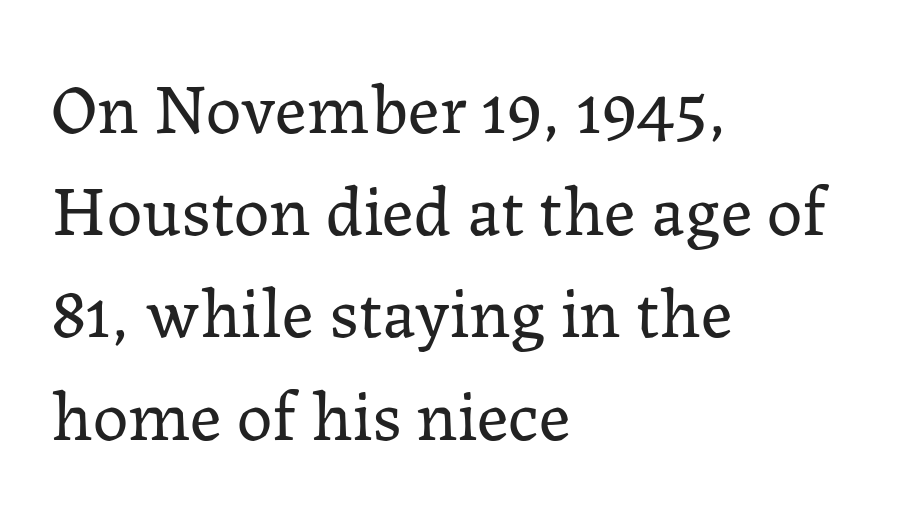
{"serif": "yes", "italic": "no", "bold": "no", "weight": "regular", "width": "normal", "stroke_contrast": "low", "x_height": "medium", "monospaced": "no", "underline": "no", "align": "left", "line_spacing": "normal", "line_spacing_ratio": 1.44, "letter_spacing": "normal", "letter_spacing_em": 0.0, "glyph_px": 71}
